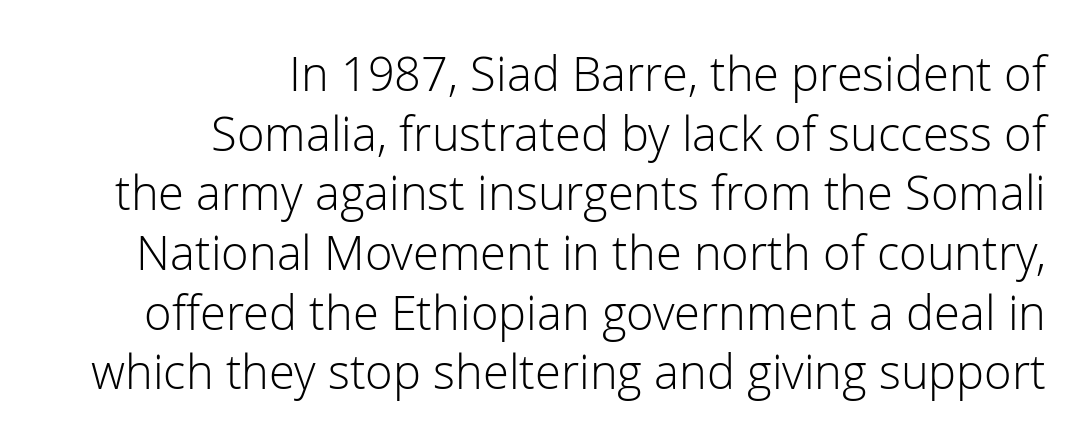
Characters follow at the spacing the type designer built in. The designer went with a sans here, leaving each stem footless. Interline gaps are of average width in this sample. These lines are rendered in a variable-pitch font. Ordinary non-slanted type is in use. All the whitespace from short lines collects on the left.
